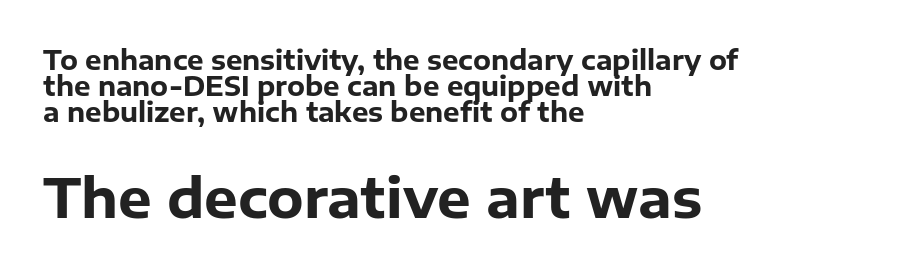
Q: Is the text bold? A: Yes.
Q: Is the text italic (slanted)? A: No, it is upright.
Q: Is the typeface a serif or a sans-serif typeface? A: Sans-serif.
Q: Is the text underlined? A: No.
Q: How is the paragraph aligned? A: Left-aligned.
Q: Is the spacing between letters normal or unusually wide? A: Normal.
Q: Is the spacing between lines tight, normal or loose? A: Tight.
Q: Which block of text is set in a larger size, the first (top) or the second (bottom)? A: The second (bottom) one.
Q: Width (condensed, normal, or wide)? A: Normal.
Q: Stroke contrast? A: Low.
Q: x-height? A: Medium.
Q: Monospaced? A: No.
